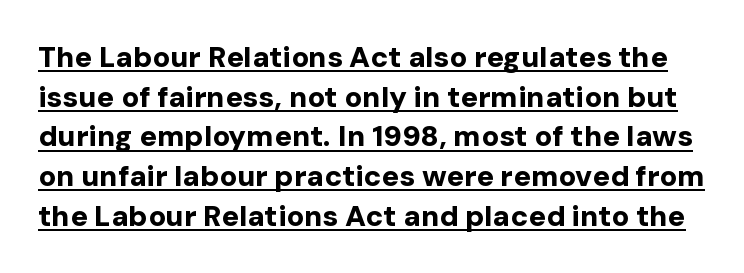
{"serif": "no", "italic": "no", "bold": "yes", "weight": "bold", "width": "normal", "stroke_contrast": "low", "x_height": "medium", "monospaced": "no", "underline": "yes", "line_spacing": "normal", "line_spacing_ratio": 1.37, "letter_spacing": "normal", "letter_spacing_em": 0.0, "glyph_px": 29}
